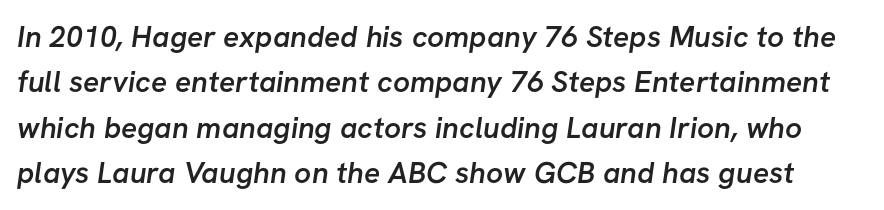
The image shows 30 px semibold sans-serif type; set normal line spacing (1.51x), normal letter spacing, not underlined; low stroke contrast and a medium x-height.
